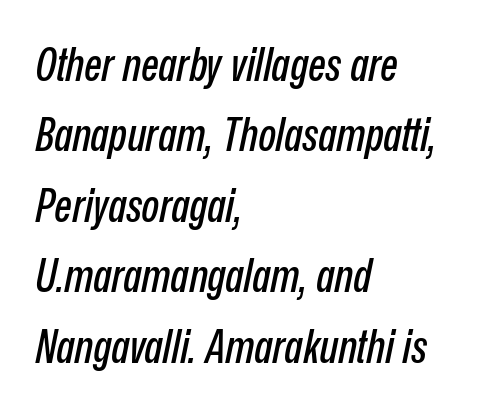
Q: Is the text italic (slanted)? A: Yes, it leans right by about 12 degrees.
Q: Is the text underlined? A: No.
Q: How is the paragraph aligned? A: Left-aligned.
Q: Is the spacing between letters normal or unusually wide? A: Normal.
Q: Is the spacing between lines tight, normal or loose? A: Normal.
Q: Width (condensed, normal, or wide)? A: Condensed.
Q: Stroke contrast? A: Low.
Q: x-height? A: Medium.
Q: Monospaced? A: No.
